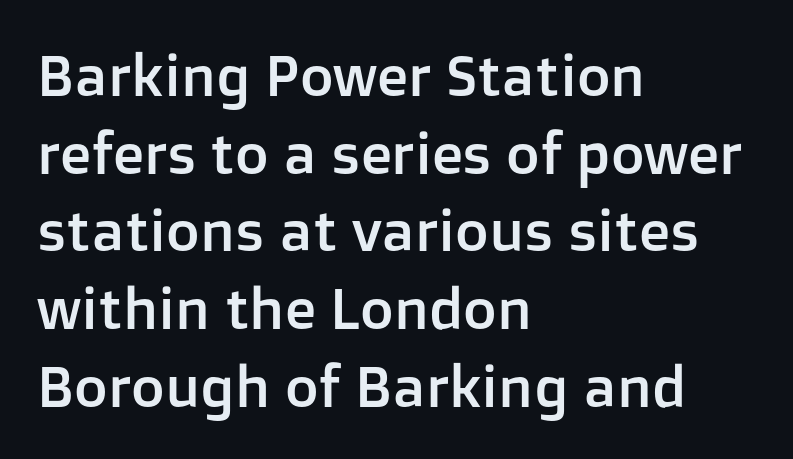
Q: Is the text italic (slanted)? A: No, it is upright.
Q: Is the typeface a serif or a sans-serif typeface? A: Sans-serif.
Q: Is the text underlined? A: No.
Q: How is the paragraph aligned? A: Left-aligned.
Q: Is the spacing between letters normal or unusually wide? A: Normal.
Q: Is the spacing between lines tight, normal or loose? A: Normal.
Q: Width (condensed, normal, or wide)? A: Normal.
Q: Stroke contrast? A: Low.
Q: x-height? A: Medium.
Q: Monospaced? A: No.
